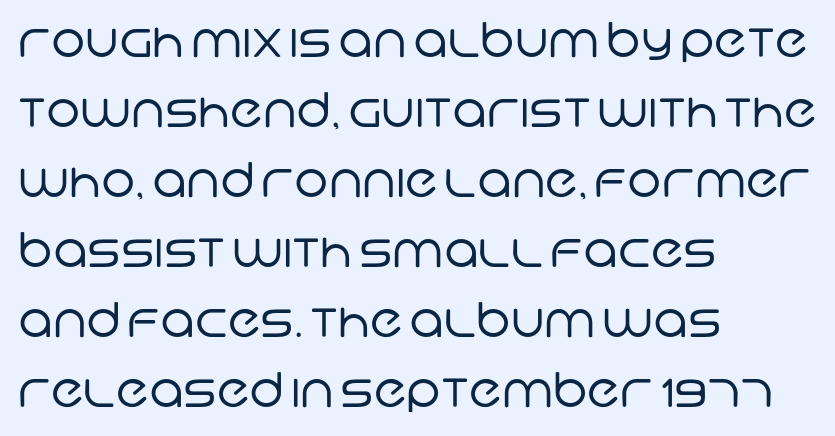
The image shows 48 px regular-weight sans-serif type; set left-aligned, normal line spacing (1.46x), normal letter spacing, not underlined; low stroke contrast and a large x-height.
